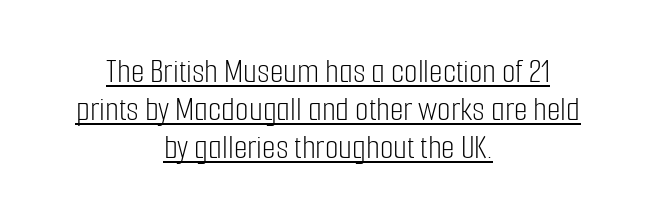
{"serif": "no", "italic": "no", "bold": "no", "weight": "light", "width": "condensed", "stroke_contrast": "low", "x_height": "medium", "monospaced": "no", "underline": "yes", "align": "center", "line_spacing": "tight", "line_spacing_ratio": 1.09, "letter_spacing": "normal", "letter_spacing_em": 0.0, "glyph_px": 35}
